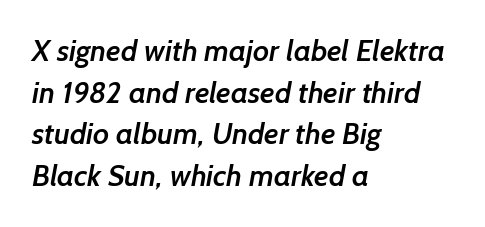
The image shows 30 px semibold sans-serif type; set left-aligned, normal line spacing (1.39x), normal letter spacing, not underlined; low stroke contrast and a medium x-height.
